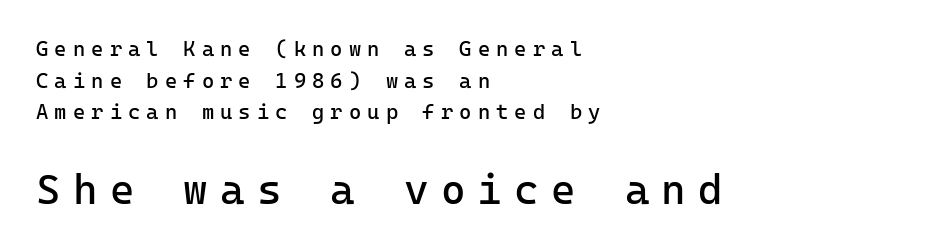
Q: Is the text bold? A: No.
Q: Is the text italic (slanted)? A: No, it is upright.
Q: Is the typeface a serif or a sans-serif typeface? A: Sans-serif.
Q: Is the text underlined? A: No.
Q: How is the paragraph aligned? A: Left-aligned.
Q: Is the spacing between letters normal or unusually wide? A: Unusually wide.
Q: Is the spacing between lines tight, normal or loose? A: Normal.
Q: Which block of text is set in a larger size, the first (top) or the second (bottom)? A: The second (bottom) one.
Q: Width (condensed, normal, or wide)? A: Normal.
Q: Stroke contrast? A: Low.
Q: x-height? A: Medium.
Q: Monospaced? A: Yes.
